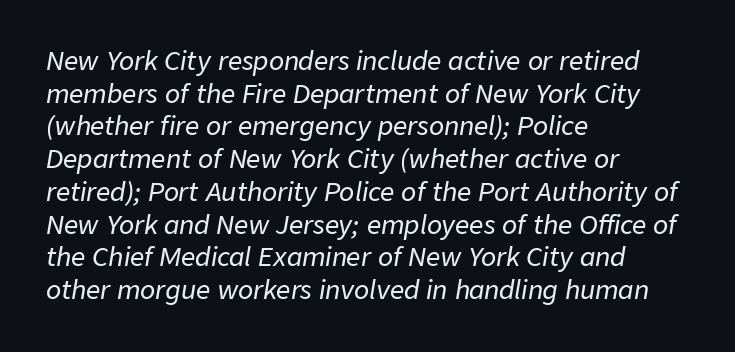
Q: Is the text italic (slanted)? A: Yes, it leans right by about 9 degrees.
Q: Is the text underlined? A: No.
Q: How is the paragraph aligned? A: Left-aligned.
Q: Is the spacing between letters normal or unusually wide? A: Normal.
Q: Is the spacing between lines tight, normal or loose? A: Normal.
